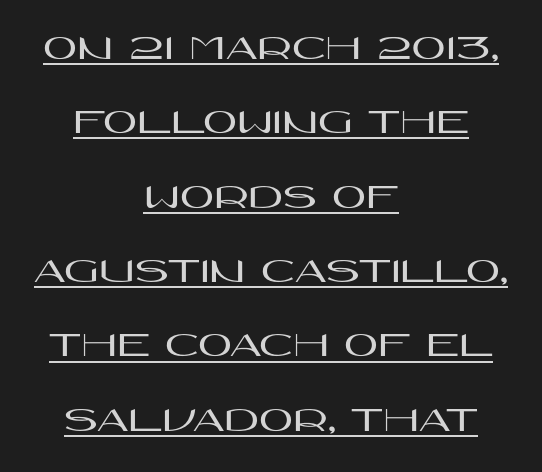
The designer went with a sans here, leaving each stem footless. This sample uses an upright cut, with every glyph sitting square on the baseline. The block of text is sparse from top to bottom, with ample space between rows. You could call the tracking neutral — neither tight nor loose. The sample's only ornament is a line tracing under the words.
